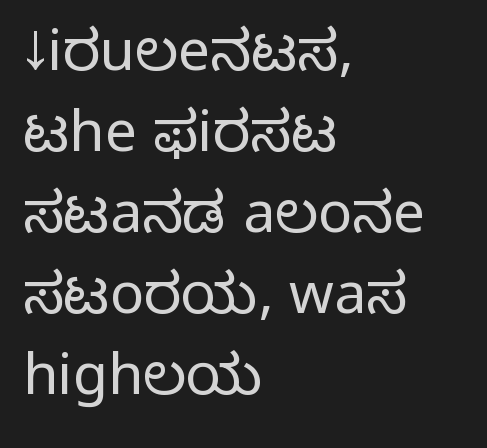
The image shows 57 px light sans-serif type, upright; set left-aligned, normal line spacing (1.42x), normal letter spacing, not underlined; low stroke contrast and a medium x-height.
